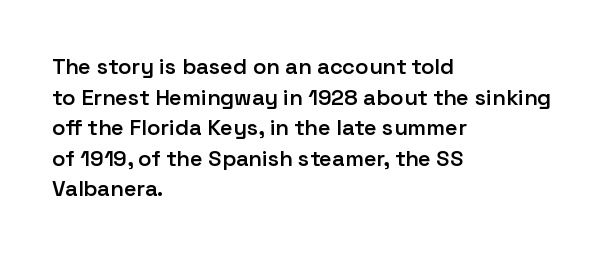
{"italic": "no", "bold": "semi", "underline": "no", "align": "left", "line_spacing": "normal", "line_spacing_ratio": 1.39, "letter_spacing": "normal", "letter_spacing_em": 0.0, "glyph_px": 22}
